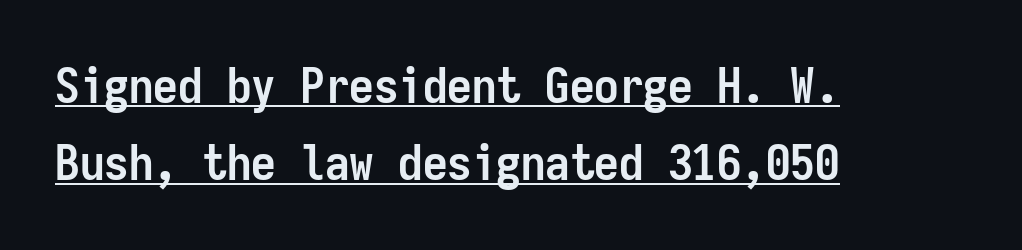
The image shows 49 px semibold, condensed sans-serif type, upright, monospaced; set left-aligned, normal line spacing (1.58x), normal letter spacing, underlined; low stroke contrast and a medium x-height.
